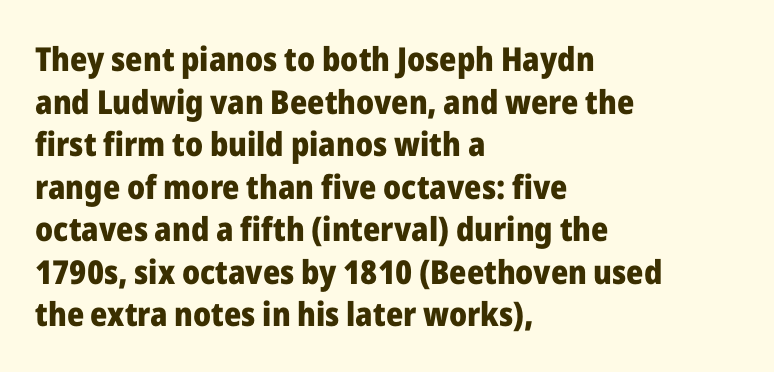
The image shows 33 px heavy sans-serif type, upright; set left-aligned, normal line spacing (1.29x), normal letter spacing, not underlined; low stroke contrast and a medium x-height.
